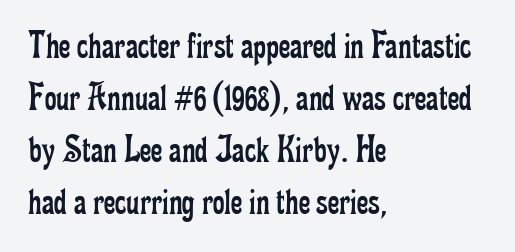
The image shows 40 px regular-weight, condensed serif type, upright; set left-aligned, normal line spacing (1.3x), normal letter spacing, not underlined; low stroke contrast and a small x-height.
